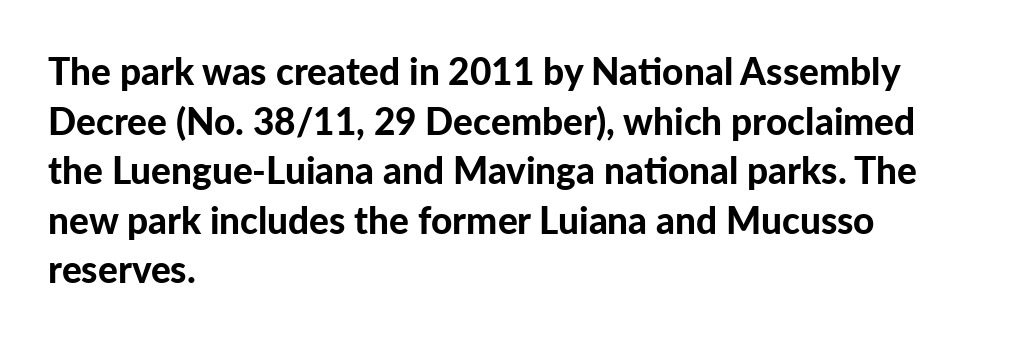
A normal amount of white space separates one row of letters from the next. The strip under each line holds only bare page. The lettering stays uniformly vertical, giving the passage a roman look. A typesetter would call this zero additional tracking. A typesetter would call this proportional, since set widths differ per character.
